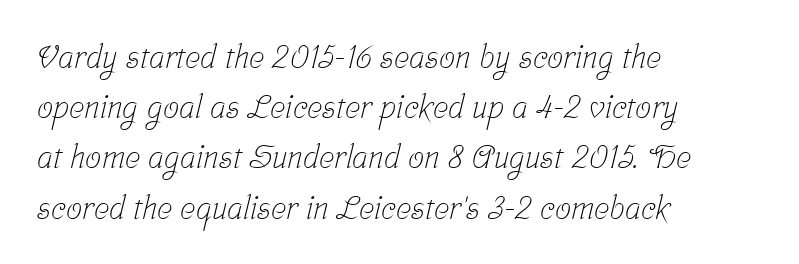
Q: Is the text bold? A: No.
Q: Is the typeface a serif or a sans-serif typeface? A: Serif.
Q: Is the text underlined? A: No.
Q: How is the paragraph aligned? A: Left-aligned.
Q: Is the spacing between letters normal or unusually wide? A: Normal.
Q: Is the spacing between lines tight, normal or loose? A: Normal.
Q: Width (condensed, normal, or wide)? A: Condensed.
Q: Stroke contrast? A: Low.
Q: x-height? A: Medium.
Q: Monospaced? A: No.
